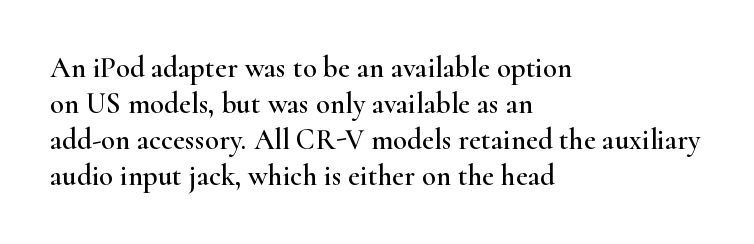
This rendering uses left alignment, leaving the right contour irregular. Italic: no, the glyphs are upright roman. Observe the ordinary spacing: letters are neighbours, not strangers. Check where the strokes stop: tiny serifs finish them off.
